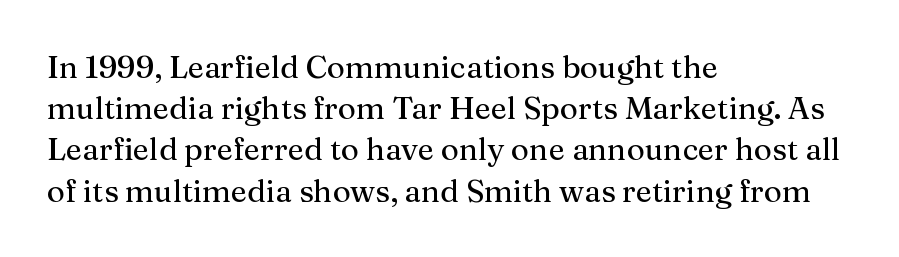
Standard letterfit; no display-style spreading of the glyphs. Where is the straight margin? On the left. Bare-footed words on every line. Italic? Not at all — the glyphs are vertical.
